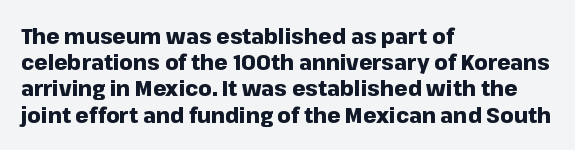
The image shows 21 px bold type, upright; set left-aligned, normal line spacing (1.25x), normal letter spacing, not underlined.
